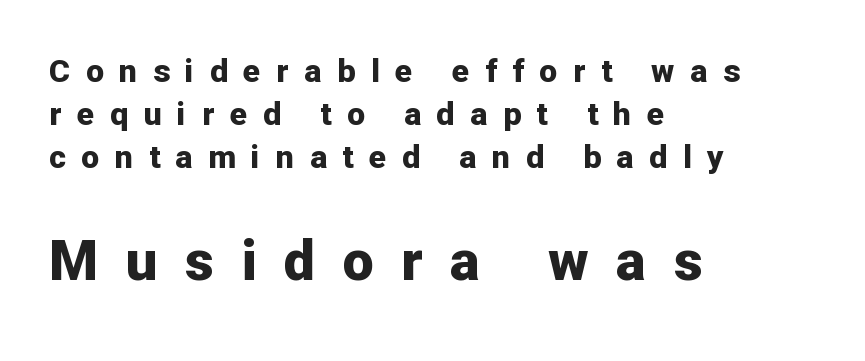
{"serif": "no", "italic": "no", "bold": "yes", "weight": "bold", "width": "normal", "stroke_contrast": "low", "x_height": "medium", "monospaced": "no", "underline": "no", "align": "left", "line_spacing": "normal", "line_spacing_ratio": 1.34, "letter_spacing": "wide", "letter_spacing_em": 0.49, "larger_block": "second", "size_ratio": 1.75, "glyph_px": 56}
